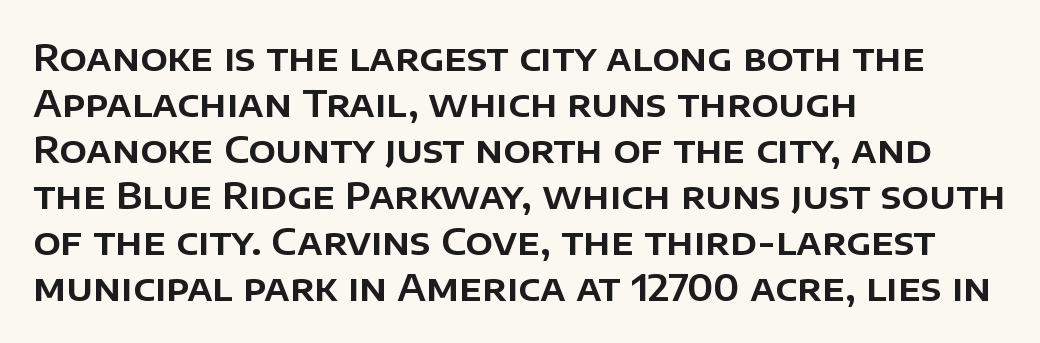
The image shows 36 px sans-serif type, upright; set left-aligned, normal line spacing (1.28x), normal letter spacing, not underlined; low stroke contrast and a large x-height.
